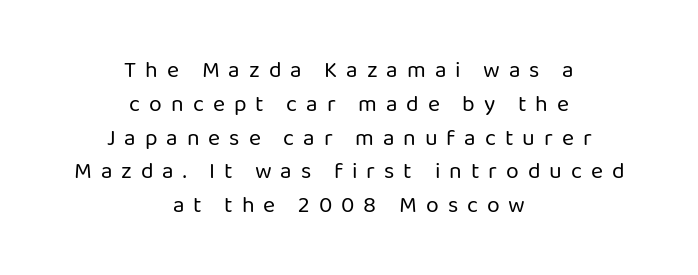
A centered setting, common on invitations and titles, is used for this passage. Each word looks stretched out because of the extra space between its letters. The rendering uses a moderate line-height, typical for paragraphs. Unlike italic type, these characters show no tilt at all. Letters rest on an invisible, unmarked baseline. Is the stroke heavy? The answer is a plain regular-or-lighter.
